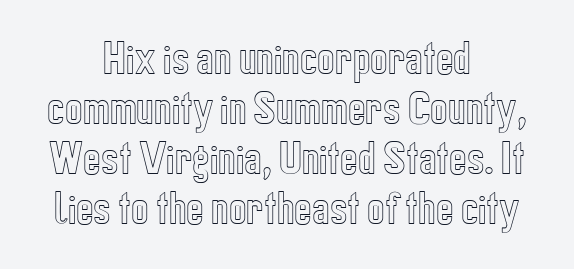
Q: Is the text italic (slanted)? A: No, it is upright.
Q: Is the text underlined? A: No.
Q: How is the paragraph aligned? A: Centered.
Q: Is the spacing between letters normal or unusually wide? A: Normal.
Q: Is the spacing between lines tight, normal or loose? A: Normal.
Q: Width (condensed, normal, or wide)? A: Condensed.
Q: x-height? A: Medium.
Q: Monospaced? A: No.
